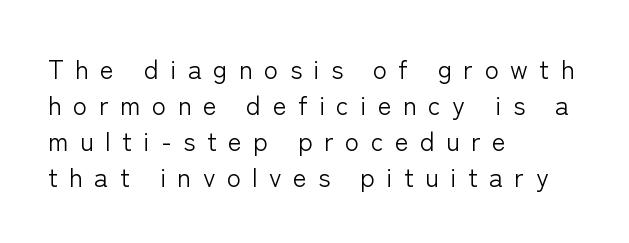
{"italic": "no", "bold": "no", "underline": "no", "align": "left", "line_spacing": "normal", "line_spacing_ratio": 1.38, "letter_spacing": "wide", "letter_spacing_em": 0.44, "glyph_px": 26}
